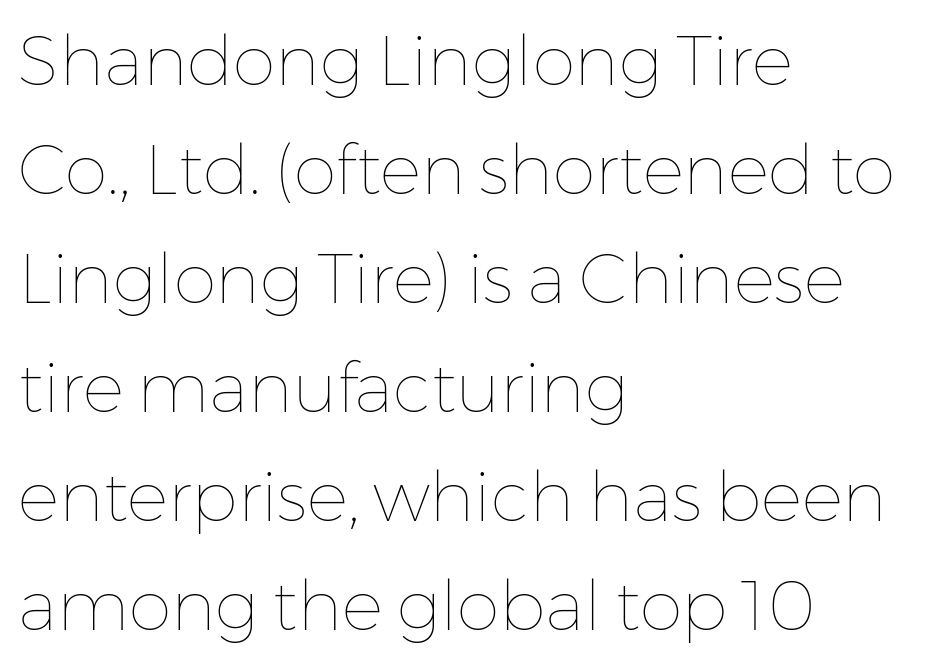
Q: Is the text bold? A: No.
Q: Is the text italic (slanted)? A: No, it is upright.
Q: Is the text underlined? A: No.
Q: How is the paragraph aligned? A: Left-aligned.
Q: Is the spacing between letters normal or unusually wide? A: Normal.
Q: Is the spacing between lines tight, normal or loose? A: Normal.
Q: Width (condensed, normal, or wide)? A: Normal.
Q: Stroke contrast? A: Low.
Q: x-height? A: Medium.
Q: Monospaced? A: No.
